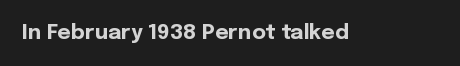
Q: Is the text bold? A: Yes.
Q: Is the text italic (slanted)? A: No, it is upright.
Q: Is the text underlined? A: No.
Q: Is the spacing between letters normal or unusually wide? A: Normal.
